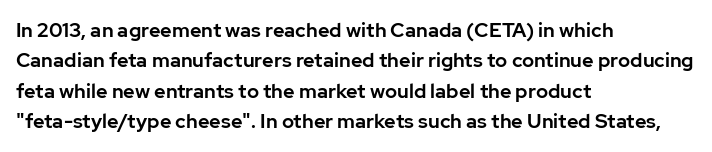
Characters follow at the spacing the type designer built in. The line-height multiplier appears to be the usual default. Just letters on the line, the space beneath them empty. It's the straight-up-and-down kind of type. Each line starts at the same left margin while the right side varies.
